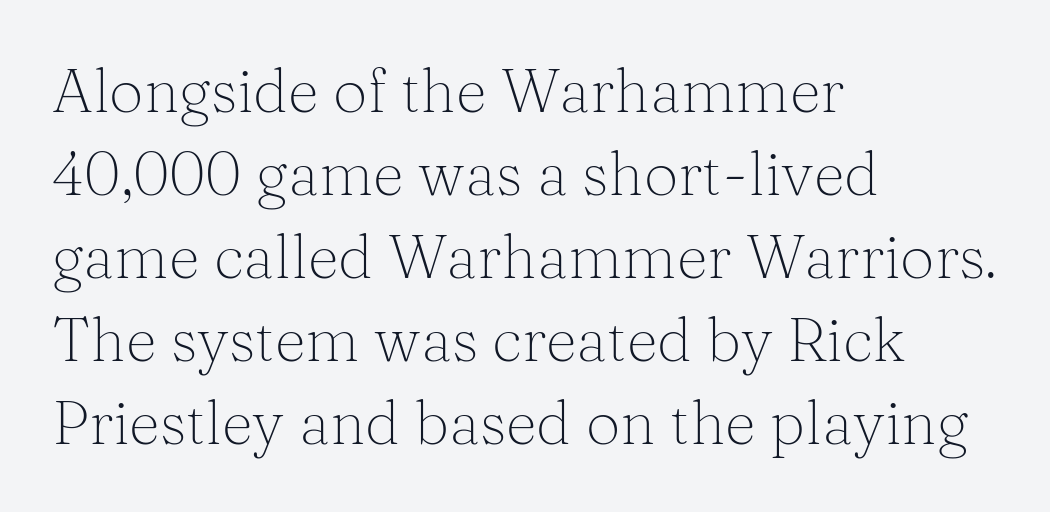
Q: Is the text bold? A: No.
Q: Is the text italic (slanted)? A: No, it is upright.
Q: Is the typeface a serif or a sans-serif typeface? A: Serif.
Q: Is the text underlined? A: No.
Q: How is the paragraph aligned? A: Left-aligned.
Q: Is the spacing between letters normal or unusually wide? A: Normal.
Q: Is the spacing between lines tight, normal or loose? A: Normal.
Q: Width (condensed, normal, or wide)? A: Normal.
Q: Stroke contrast? A: Medium.
Q: x-height? A: Medium.
Q: Monospaced? A: No.
